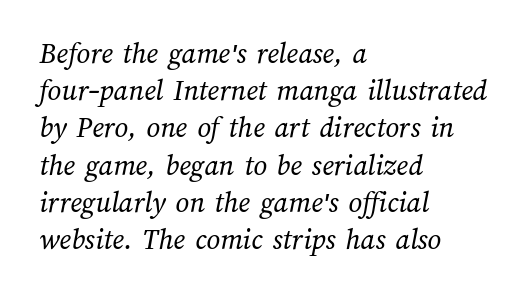
{"bold": "no", "weight": "regular", "width": "normal", "stroke_contrast": "medium", "x_height": "medium", "monospaced": "no", "underline": "no", "align": "left", "line_spacing_ratio": 1.24, "letter_spacing": "normal", "letter_spacing_em": 0.0, "glyph_px": 30}
